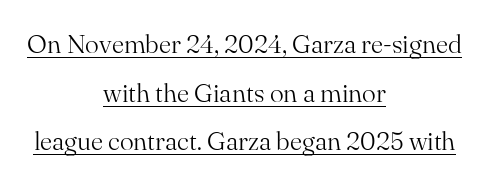
What decoration does the sample have? An underline. The typesetting does not lean heavy: it is not bold. Ascenders rise straight up at ninety degrees. The face used here is rendered with its standard letterfit. In CSS terms this would be text-align: center.
